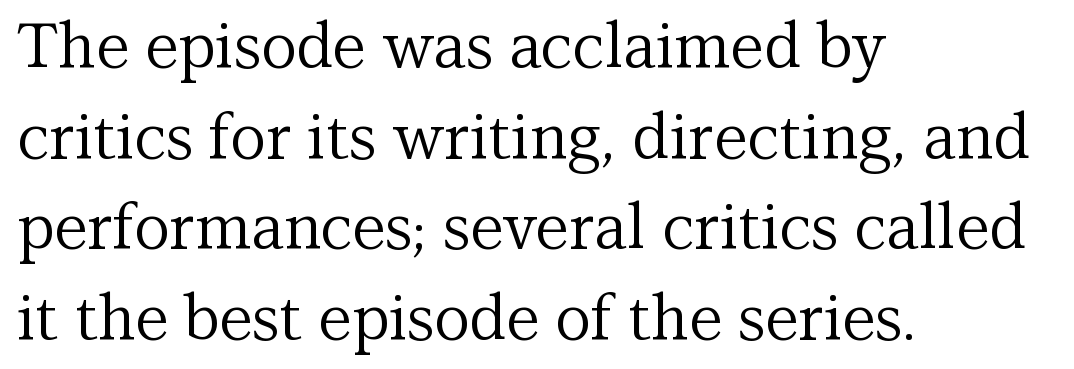
The letters sit at their default tracking, neither squeezed nor spread. The face used here is proportionally spaced, like ordinary book or web type. The characters display serif detailing at their extremities. Vertical spacing — default. Do the letters lean? They stand straight. Is the type heavy? It reads as light-to-regular instead.
